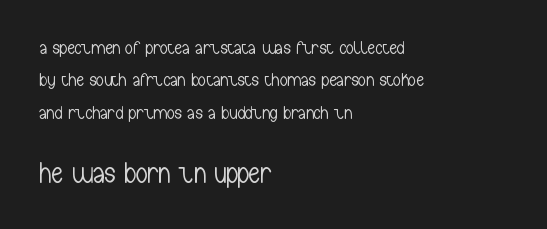
The ragged edge is on the right, which tells us the setting is flush left. Posture: upright roman. Check under the words: just untouched page. No feet cap the strokes, marking this as sans-serif type. The letters advance in unequal steps, a hallmark of proportional type.
